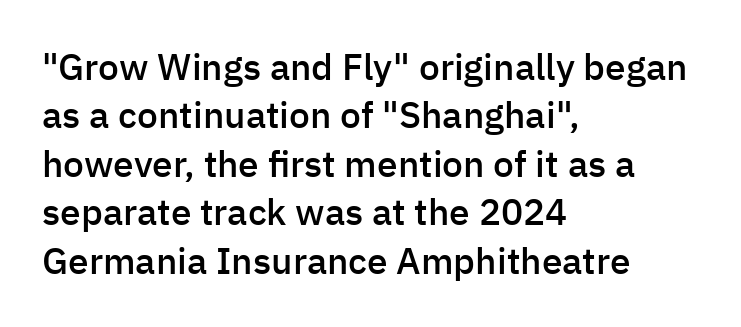
{"serif": "no", "italic": "no", "bold": "semi", "weight": "semibold", "width": "normal", "stroke_contrast": "low", "x_height": "medium", "monospaced": "no", "underline": "no", "align": "left", "line_spacing": "normal", "line_spacing_ratio": 1.31, "letter_spacing": "normal", "letter_spacing_em": 0.0, "glyph_px": 37}
